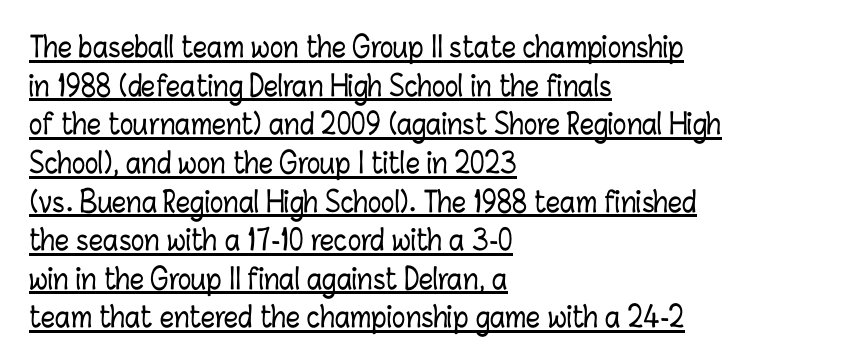
The image shows 28 px condensed type, upright; set left-aligned, normal line spacing (1.38x), normal letter spacing, underlined; low stroke contrast and a medium x-height.
